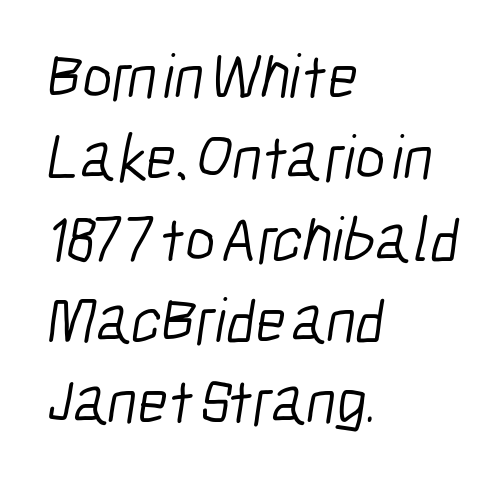
{"serif": "no", "bold": "no", "weight": "light", "width": "condensed", "stroke_contrast": "low", "x_height": "medium", "monospaced": "no", "underline": "no", "align": "left", "line_spacing": "normal", "line_spacing_ratio": 1.27, "letter_spacing": "normal", "letter_spacing_em": 0.0, "glyph_px": 64}
